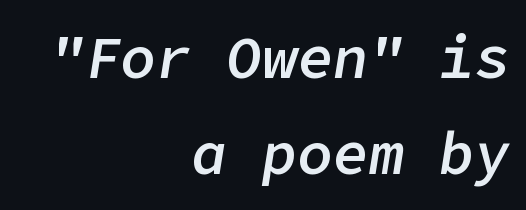
{"italic": "yes", "lean": "right", "slant_degrees": 9, "bold": "semi", "weight": "semibold", "width": "normal", "stroke_contrast": "low", "x_height": "medium", "underline": "no", "align": "right", "line_spacing": "normal", "line_spacing_ratio": 1.62, "letter_spacing": "normal", "letter_spacing_em": 0.0, "glyph_px": 59}
